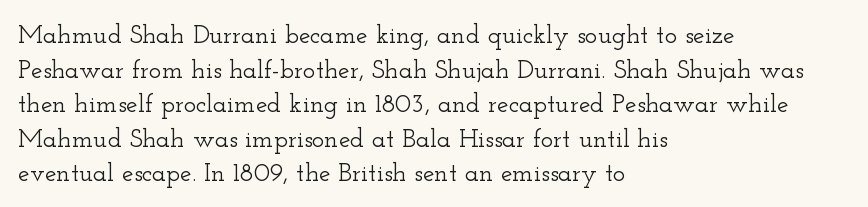
Q: Is the text italic (slanted)? A: No, it is upright.
Q: Is the text underlined? A: No.
Q: How is the paragraph aligned? A: Left-aligned.
Q: Is the spacing between letters normal or unusually wide? A: Normal.
Q: Is the spacing between lines tight, normal or loose? A: Normal.
